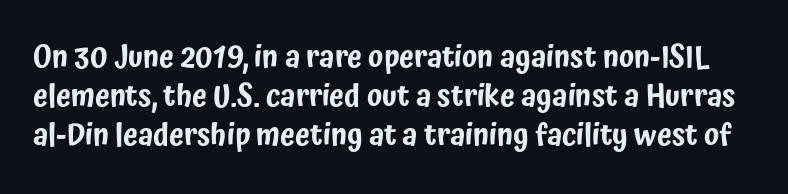
Q: Is the text italic (slanted)? A: No, it is upright.
Q: Is the typeface a serif or a sans-serif typeface? A: Sans-serif.
Q: Is the text underlined? A: No.
Q: Is the spacing between letters normal or unusually wide? A: Normal.
Q: Is the spacing between lines tight, normal or loose? A: Normal.
Q: Width (condensed, normal, or wide)? A: Condensed.
Q: Stroke contrast? A: Low.
Q: x-height? A: Medium.
Q: Monospaced? A: No.
